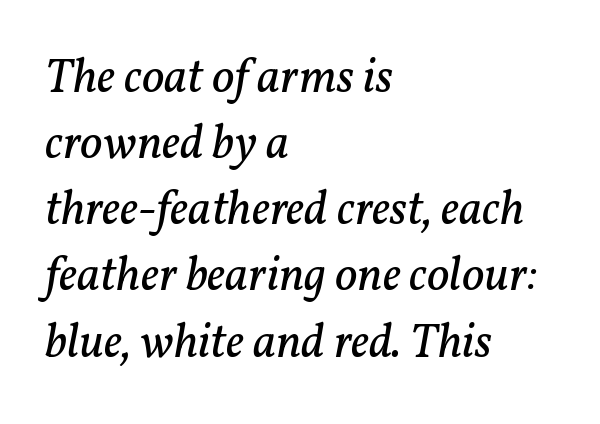
Each letter keeps its own natural width here, so spacing adapts to shape. A typesetter would call this zero additional tracking. Characters are canted at an angle relative to the baseline's perpendicular. Honestly, there is no underline to notice here at all.
